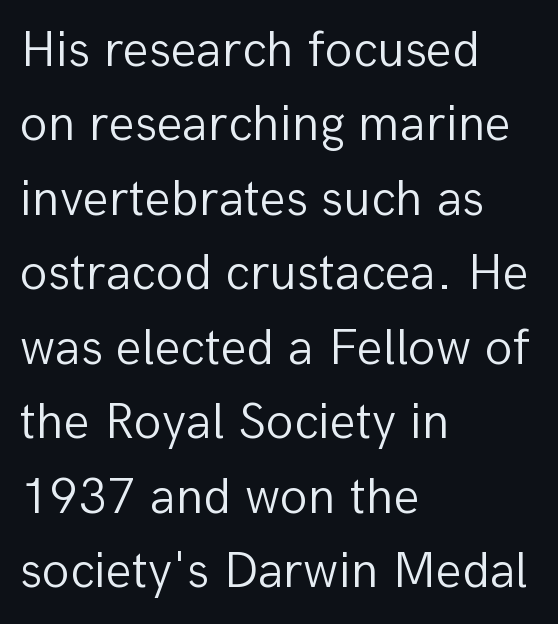
{"serif": "no", "italic": "no", "bold": "no", "weight": "light", "width": "normal", "stroke_contrast": "low", "x_height": "medium", "monospaced": "no", "underline": "no", "align": "left", "line_spacing": "normal", "line_spacing_ratio": 1.46, "letter_spacing": "normal", "letter_spacing_em": 0.0, "glyph_px": 51}
